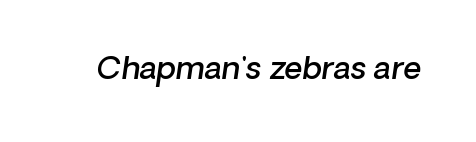
Q: Is the text bold? A: Semi-bold.
Q: Is the text italic (slanted)? A: Yes, it leans right by about 8 degrees.
Q: Is the text underlined? A: No.
Q: Is the spacing between letters normal or unusually wide? A: Normal.
Q: Width (condensed, normal, or wide)? A: Normal.
Q: Stroke contrast? A: Low.
Q: x-height? A: Medium.
Q: Monospaced? A: No.
